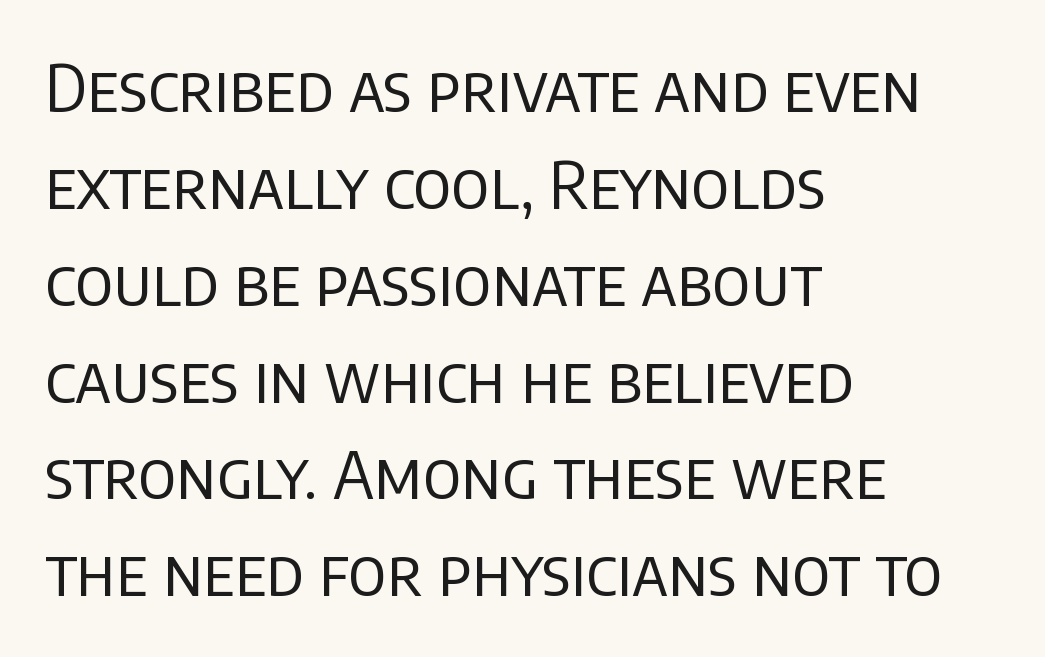
The gaps between neighbouring characters are ordinary and unremarkable. The ragged edge is on the right, which tells us the setting is flush left. Vertical stems look standard width or narrower in stroke. These lines are rendered in a variable-pitch font.
